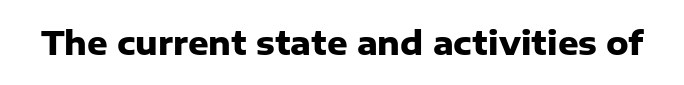
Q: Is the text bold? A: Yes.
Q: Is the text italic (slanted)? A: No, it is upright.
Q: Is the typeface a serif or a sans-serif typeface? A: Sans-serif.
Q: Is the text underlined? A: No.
Q: Is the spacing between letters normal or unusually wide? A: Normal.
Q: Width (condensed, normal, or wide)? A: Normal.
Q: Stroke contrast? A: Low.
Q: x-height? A: Medium.
Q: Monospaced? A: No.
